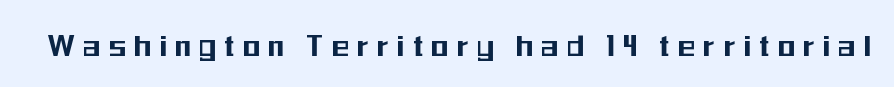
{"serif": "no", "italic": "no", "width": "condensed", "stroke_contrast": "medium", "x_height": "medium", "monospaced": "no", "underline": "no", "letter_spacing": "wide", "letter_spacing_em": 0.25, "glyph_px": 35}
